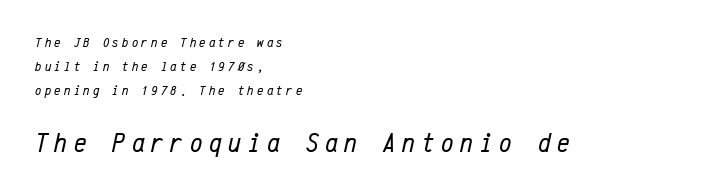
Q: Is the text bold? A: No.
Q: Is the text italic (slanted)? A: Yes, it leans right by about 12 degrees.
Q: Is the text underlined? A: No.
Q: How is the paragraph aligned? A: Left-aligned.
Q: Is the spacing between letters normal or unusually wide? A: Unusually wide.
Q: Is the spacing between lines tight, normal or loose? A: Normal.
Q: Which block of text is set in a larger size, the first (top) or the second (bottom)? A: The second (bottom) one.
Q: Width (condensed, normal, or wide)? A: Condensed.
Q: Stroke contrast? A: Low.
Q: x-height? A: Medium.
Q: Monospaced? A: Yes.
